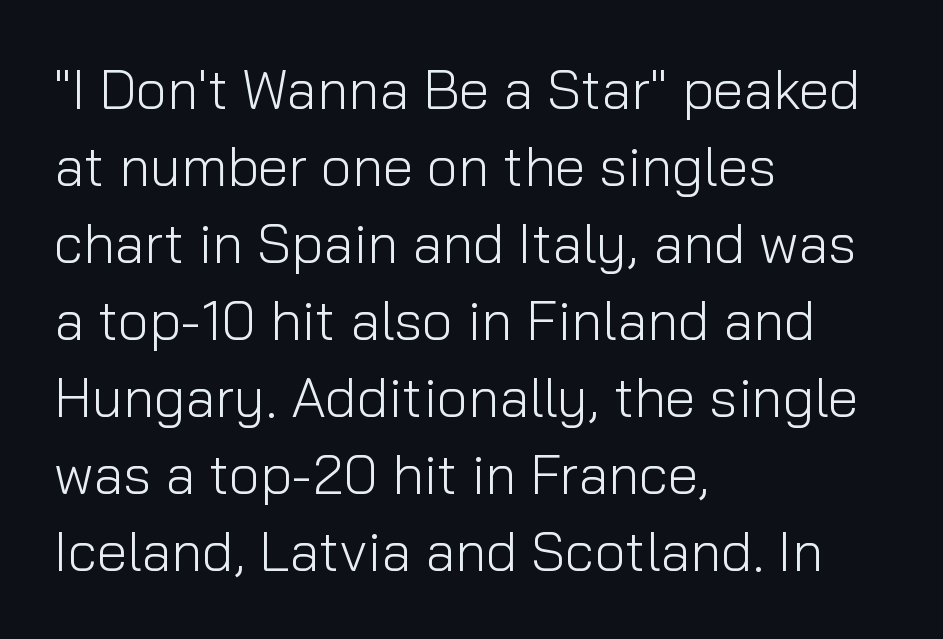
The image shows 55 px light sans-serif type, upright; set left-aligned, normal line spacing (1.4x), normal letter spacing, not underlined; low stroke contrast and a medium x-height.
